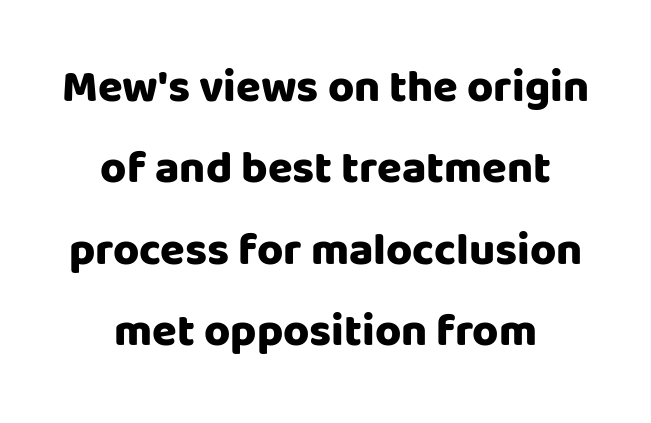
Every letter is thick-stroked: bold, no question. In terms of letterspacing, this is plain default setting. The passage is arranged like a title page — every line centered. A typesetter would label this face a sans. Italic? Not at all — the glyphs are vertical. Quick note: underline off.
